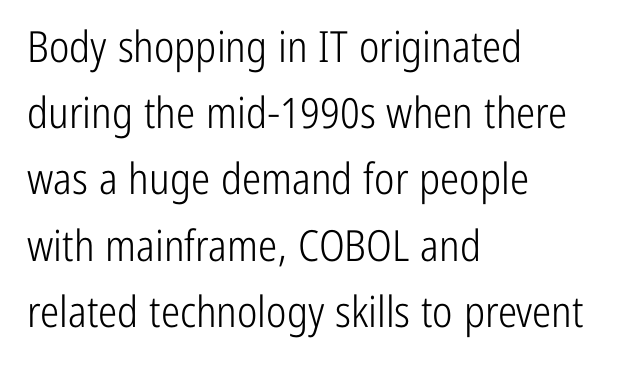
Q: Is the text bold? A: No.
Q: Is the text italic (slanted)? A: No, it is upright.
Q: Is the typeface a serif or a sans-serif typeface? A: Sans-serif.
Q: Is the text underlined? A: No.
Q: How is the paragraph aligned? A: Left-aligned.
Q: Is the spacing between letters normal or unusually wide? A: Normal.
Q: Is the spacing between lines tight, normal or loose? A: Normal.
Q: Width (condensed, normal, or wide)? A: Condensed.
Q: Stroke contrast? A: Low.
Q: x-height? A: Medium.
Q: Monospaced? A: No.
